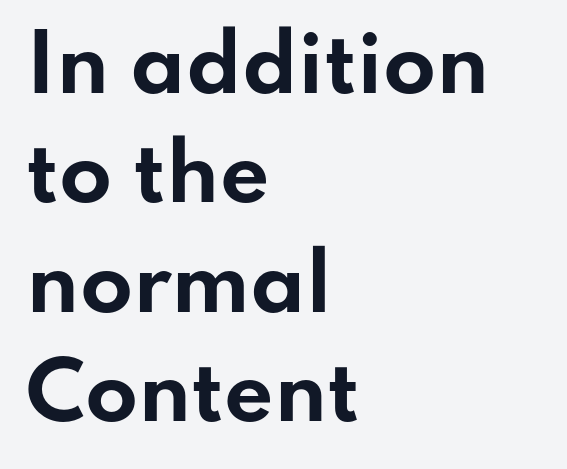
Q: Is the text bold? A: Yes.
Q: Is the text italic (slanted)? A: No, it is upright.
Q: Is the typeface a serif or a sans-serif typeface? A: Sans-serif.
Q: Is the text underlined? A: No.
Q: How is the paragraph aligned? A: Left-aligned.
Q: Is the spacing between letters normal or unusually wide? A: Normal.
Q: Is the spacing between lines tight, normal or loose? A: Normal.
Q: Width (condensed, normal, or wide)? A: Wide.
Q: Stroke contrast? A: Low.
Q: x-height? A: Small.
Q: Monospaced? A: No.
